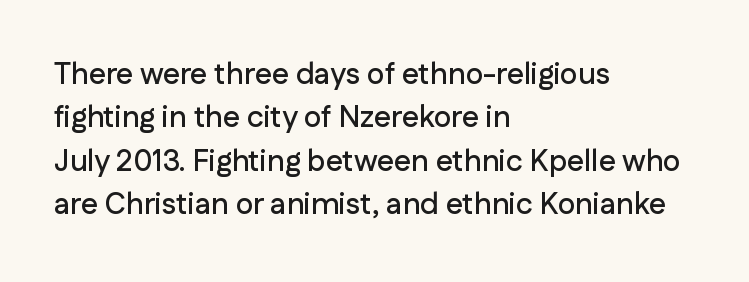
{"serif": "no", "italic": "no", "width": "normal", "stroke_contrast": "low", "x_height": "medium", "monospaced": "no", "underline": "no", "align": "left", "line_spacing": "normal", "line_spacing_ratio": 1.45, "letter_spacing": "normal", "letter_spacing_em": 0.0, "glyph_px": 30}
